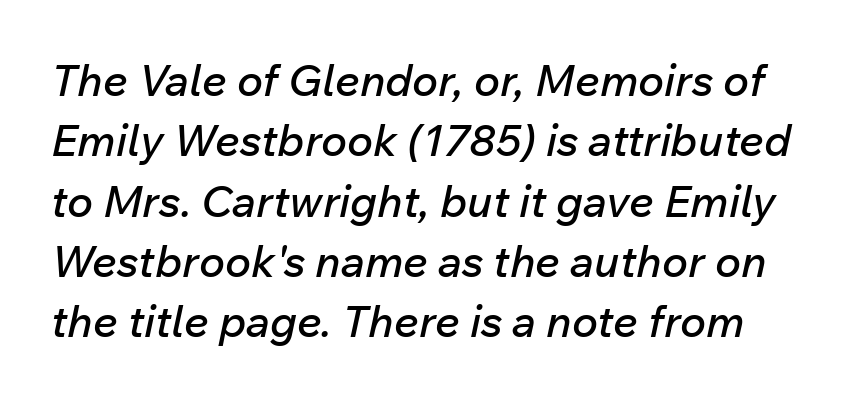
{"italic": "yes", "lean": "right", "slant_degrees": 12, "width": "normal", "stroke_contrast": "low", "x_height": "medium", "monospaced": "no", "underline": "no", "line_spacing": "normal", "line_spacing_ratio": 1.37, "letter_spacing": "normal", "letter_spacing_em": 0.0, "glyph_px": 44}
